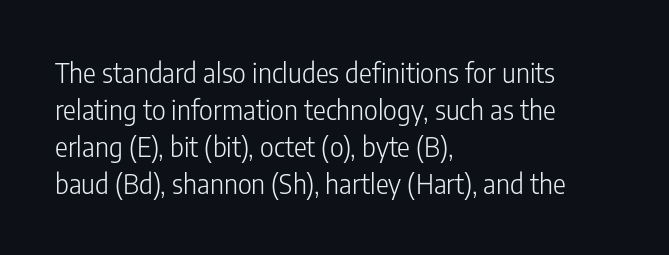
{"italic": "no", "bold": "no", "underline": "no", "align": "left", "line_spacing": "normal", "line_spacing_ratio": 1.37, "letter_spacing": "normal", "letter_spacing_em": 0.0, "glyph_px": 27}
